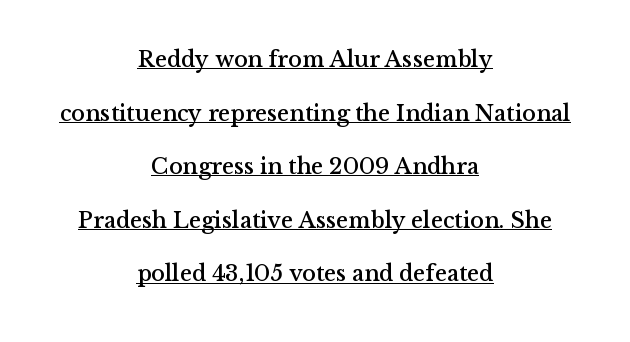
Q: Is the text italic (slanted)? A: No, it is upright.
Q: Is the text underlined? A: Yes.
Q: How is the paragraph aligned? A: Centered.
Q: Is the spacing between letters normal or unusually wide? A: Normal.
Q: Is the spacing between lines tight, normal or loose? A: Loose.
